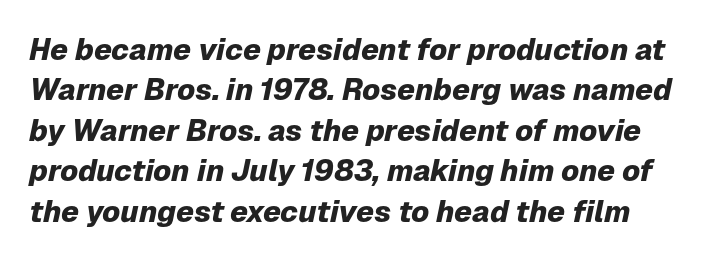
You could not count columns in this text — the font is proportionally spaced. The rendering uses a bold face; every stroke is thick and dark. The glyphs look as if they've been sheared to an angle. Descender tails drop into unmarked territory. Reading down the block, your eye returns to a fixed left position each line. How are the letters spaced? Ordinarily, with no added tracking.
